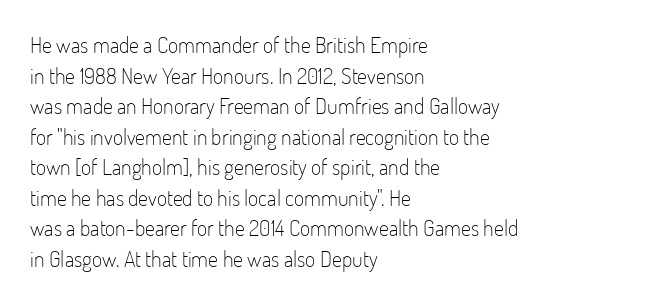
{"italic": "no", "bold": "no", "underline": "no", "align": "left", "line_spacing": "normal", "line_spacing_ratio": 1.39, "letter_spacing": "normal", "letter_spacing_em": 0.0, "glyph_px": 22}
